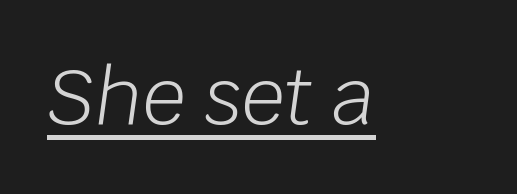
{"italic": "yes", "lean": "right", "slant_degrees": 8, "bold": "no", "weight": "light", "width": "normal", "stroke_contrast": "low", "x_height": "large", "monospaced": "no", "underline": "yes", "letter_spacing": "normal", "letter_spacing_em": 0.0, "glyph_px": 76}
